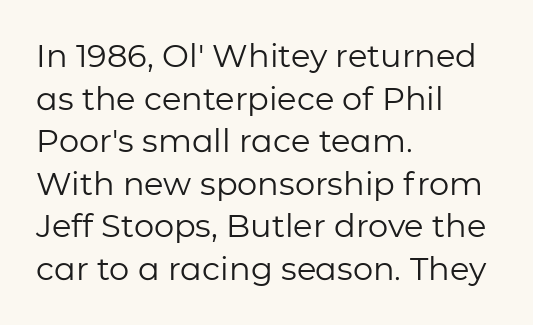
{"serif": "no", "italic": "no", "bold": "no", "weight": "regular", "width": "normal", "stroke_contrast": "low", "x_height": "medium", "monospaced": "no", "underline": "no", "align": "left", "line_spacing": "normal", "line_spacing_ratio": 1.33, "letter_spacing": "normal", "letter_spacing_em": 0.0, "glyph_px": 32}
